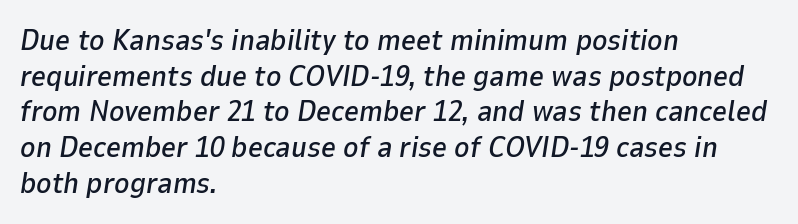
The image shows 29 px text type, italic (leaning right); set left-aligned, line spacing 1.23x, normal letter spacing, not underlined; low stroke contrast and a medium x-height.
